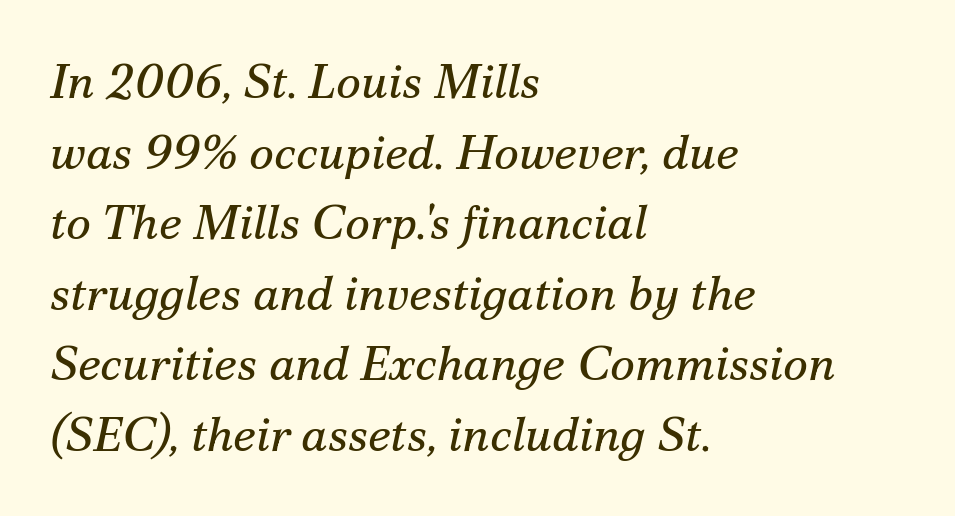
The image shows 48 px regular-weight serif type, italic (leaning right); set left-aligned, normal line spacing (1.47x), normal letter spacing, not underlined; medium stroke contrast and a small x-height.
